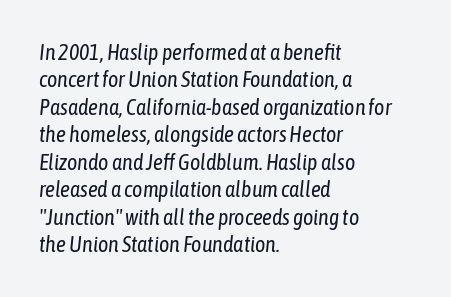
{"italic": "yes", "lean": "right", "slant_degrees": 6, "bold": "no", "underline": "no", "align": "left", "line_spacing": "normal", "line_spacing_ratio": 1.25, "letter_spacing": "normal", "letter_spacing_em": 0.0, "glyph_px": 22}
